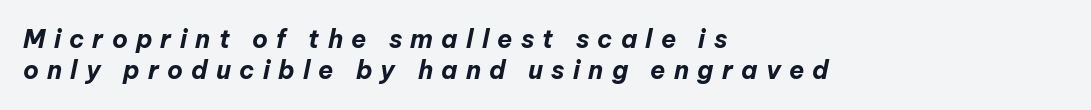
The image shows 25 px bold type, italic (leaning right); set left-aligned, normal line spacing (1.26x), unusually wide letter spacing (+0.33 em), not underlined.
